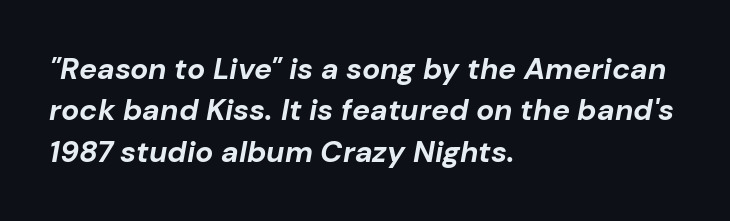
{"italic": "yes", "lean": "right", "slant_degrees": 10, "bold": "yes", "weight": "bold", "width": "normal", "stroke_contrast": "low", "x_height": "medium", "monospaced": "no", "underline": "no", "align": "left", "line_spacing": "normal", "line_spacing_ratio": 1.38, "letter_spacing": "normal", "letter_spacing_em": 0.0, "glyph_px": 30}
